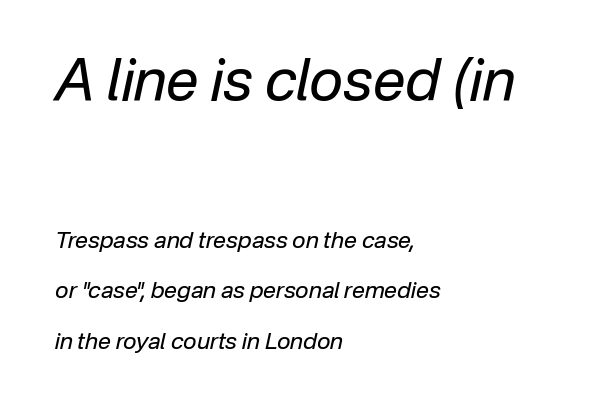
{"italic": "yes", "lean": "right", "slant_degrees": 12, "bold": "no", "weight": "regular", "width": "normal", "stroke_contrast": "low", "x_height": "medium", "monospaced": "no", "underline": "no", "align": "left", "line_spacing": "loose", "line_spacing_ratio": 2.21, "letter_spacing": "normal", "letter_spacing_em": 0.0, "larger_block": "first", "size_ratio": 2.52, "glyph_px": 58}
